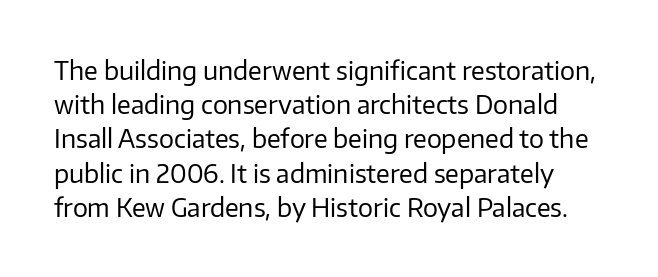
The image shows 25 px text type, upright; set normal line spacing (1.37x), normal letter spacing, not underlined.
